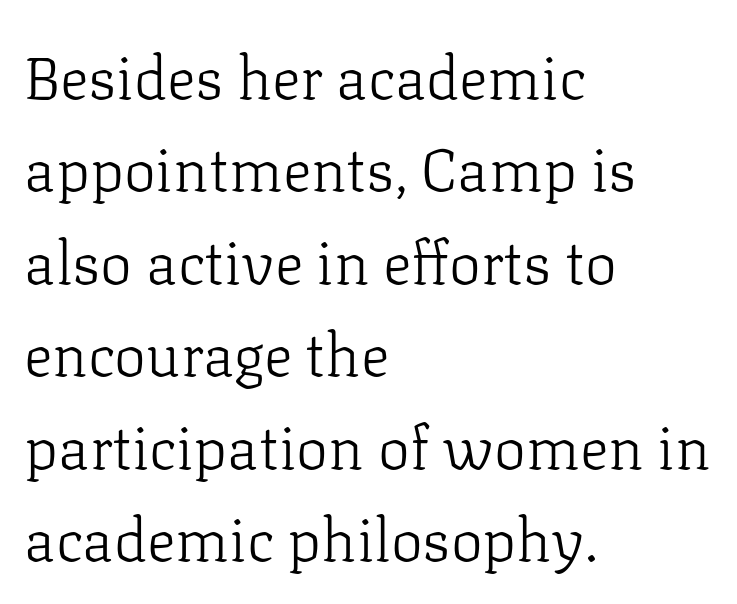
Q: Is the text bold? A: No.
Q: Is the text italic (slanted)? A: No, it is upright.
Q: Is the typeface a serif or a sans-serif typeface? A: Serif.
Q: Is the text underlined? A: No.
Q: How is the paragraph aligned? A: Left-aligned.
Q: Is the spacing between letters normal or unusually wide? A: Normal.
Q: Is the spacing between lines tight, normal or loose? A: Normal.
Q: Width (condensed, normal, or wide)? A: Normal.
Q: Stroke contrast? A: Low.
Q: x-height? A: Medium.
Q: Monospaced? A: No.
